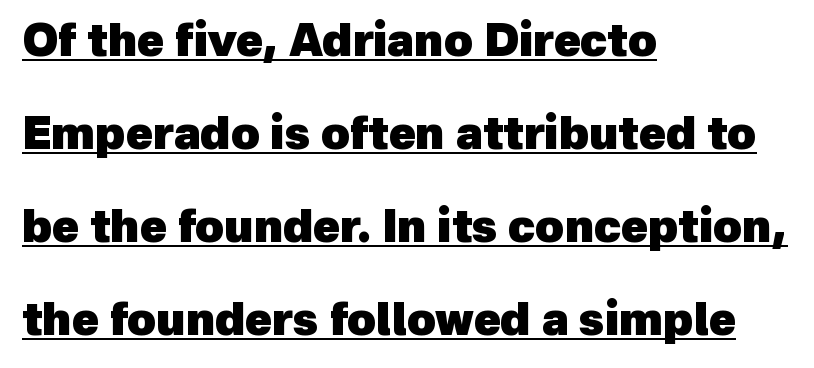
The image shows 44 px heavy sans-serif type; set left-aligned, loose line spacing (2.11x), normal letter spacing, underlined; a medium x-height.
